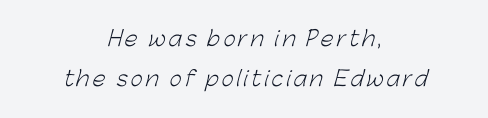
{"bold": "no", "underline": "no", "align": "center", "line_spacing": "loose", "line_spacing_ratio": 1.92, "glyph_px": 21}
